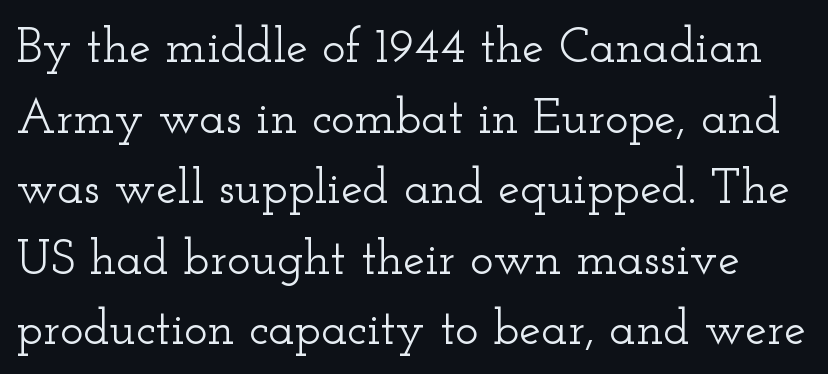
Q: Is the text italic (slanted)? A: No, it is upright.
Q: Is the typeface a serif or a sans-serif typeface? A: Serif.
Q: Is the text underlined? A: No.
Q: Is the spacing between letters normal or unusually wide? A: Normal.
Q: Is the spacing between lines tight, normal or loose? A: Normal.
Q: Width (condensed, normal, or wide)? A: Wide.
Q: Stroke contrast? A: Low.
Q: x-height? A: Small.
Q: Monospaced? A: No.
